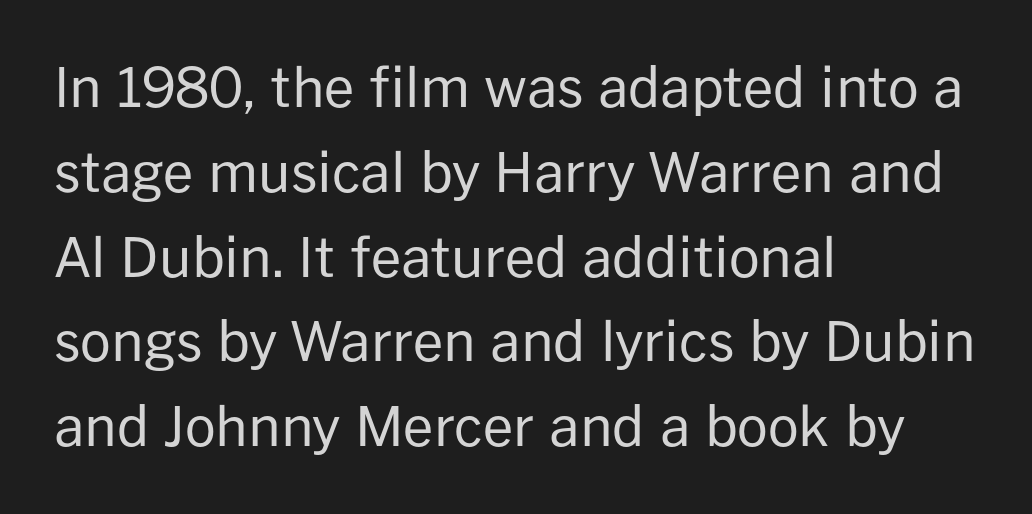
The characters are drawn with everyday or finer stroke widths. The glyphs in this specimen are sans serif. This sample uses an upright cut, with every glyph sitting square on the baseline. Character widths vary here, with narrow letters taking less room than wide ones.
